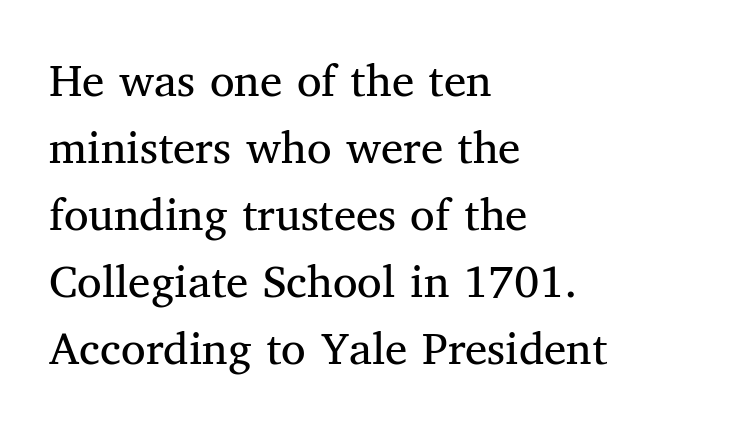
The image shows 50 px regular-weight serif type, upright; set left-aligned, normal line spacing (1.34x), normal letter spacing, not underlined; medium stroke contrast and a medium x-height.
